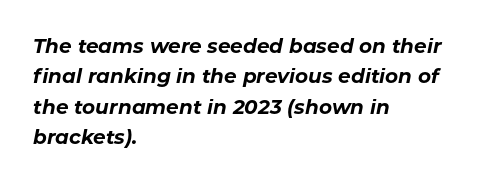
These lines stack with their left ends in a neat column. This sample keeps an unexceptional amount of space between lines. Anything drawn beneath the words? Only blank space. What weight is shown? A full bold with thick strokes. Characters are canted at an angle relative to the baseline's perpendicular.
